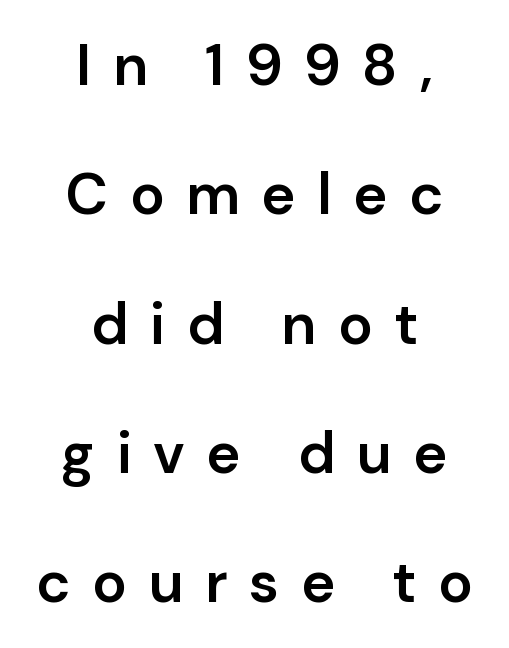
Letter spacing: wide. The text block is weighted toward neither margin, spreading evenly from the middle. Check under the words: just untouched page. The typography opts for an upright posture over an oblique one. These lines stand farther apart than default settings would place them.
